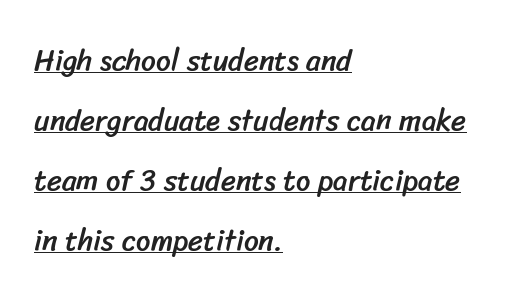
Q: Is the typeface a serif or a sans-serif typeface? A: Sans-serif.
Q: Is the text underlined? A: Yes.
Q: How is the paragraph aligned? A: Left-aligned.
Q: Is the spacing between letters normal or unusually wide? A: Normal.
Q: Is the spacing between lines tight, normal or loose? A: Loose.
Q: Width (condensed, normal, or wide)? A: Normal.
Q: Stroke contrast? A: Low.
Q: x-height? A: Medium.
Q: Monospaced? A: No.
